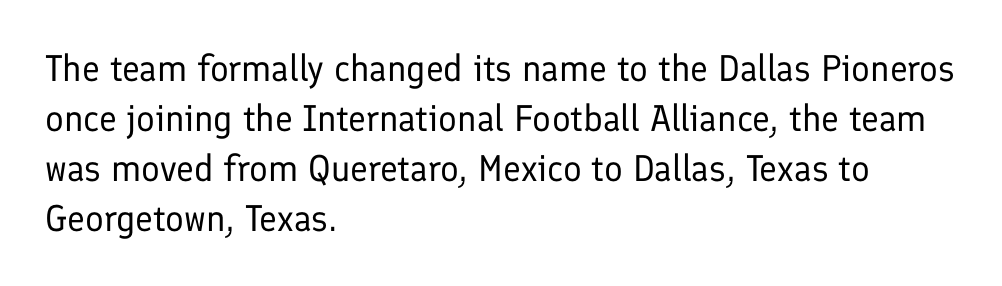
{"serif": "no", "italic": "no", "bold": "no", "weight": "regular", "width": "normal", "stroke_contrast": "low", "x_height": "medium", "monospaced": "no", "underline": "no", "align": "left", "line_spacing": "normal", "line_spacing_ratio": 1.35, "letter_spacing": "normal", "letter_spacing_em": 0.0, "glyph_px": 37}
